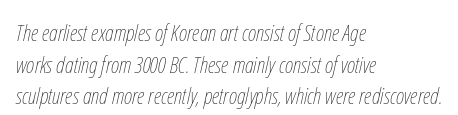
{"italic": "yes", "lean": "right", "slant_degrees": 12, "bold": "no", "underline": "no", "align": "left", "line_spacing": "normal", "line_spacing_ratio": 1.38, "letter_spacing": "normal", "letter_spacing_em": 0.0, "glyph_px": 23}
